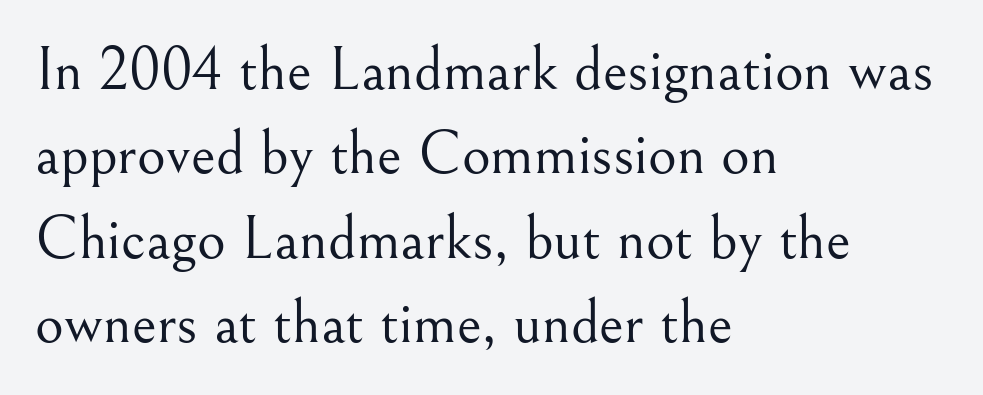
The image shows 62 px light serif type, upright; set left-aligned, normal line spacing (1.36x), normal letter spacing, not underlined; medium stroke contrast and a small x-height.
